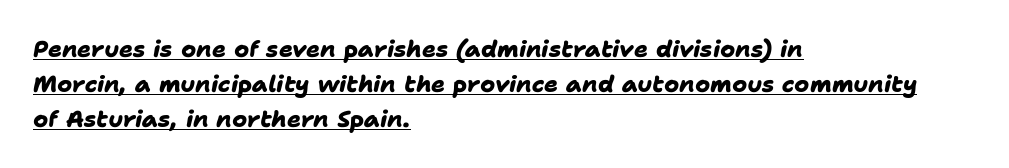
Q: Is the text bold? A: Yes.
Q: Is the text underlined? A: Yes.
Q: How is the paragraph aligned? A: Left-aligned.
Q: Is the spacing between letters normal or unusually wide? A: Normal.
Q: Is the spacing between lines tight, normal or loose? A: Normal.
